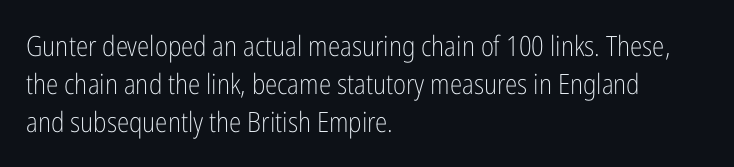
The image shows 28 px light, condensed sans-serif type, upright; set left-aligned, normal line spacing (1.35x), normal letter spacing, not underlined; low stroke contrast and a medium x-height.
